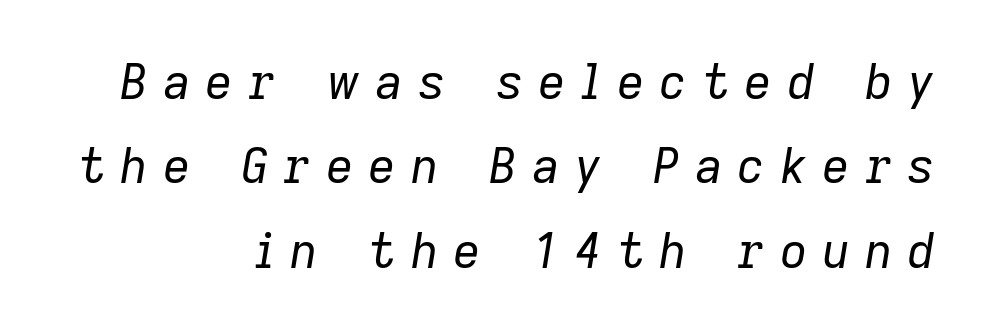
Tracking value appears strongly positive — letters spread wide. Nothing heavy about these letters — not bold at all. Think of a printed novel: that variable character pitch is what you see here. Letters rest on an invisible, unmarked baseline. Observe the lean: these are italic letterforms.
